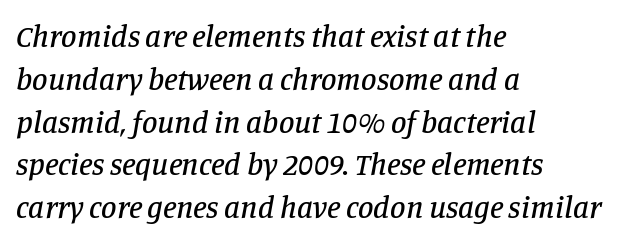
The image shows 31 px serif type, italic (leaning right); set left-aligned, normal line spacing (1.38x), normal letter spacing, not underlined; low stroke contrast and a large x-height.
